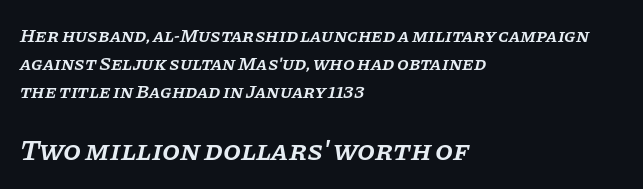
Line beginnings align vertically; line endings do not. You could not count columns in this text — the font is proportionally spaced. Each glyph is drawn with semibold strokes, heavier than normal yet not fully bold. Summary of vertical rhythm: regular, with standard interline spacing. The passage shown is not underscored anywhere.
